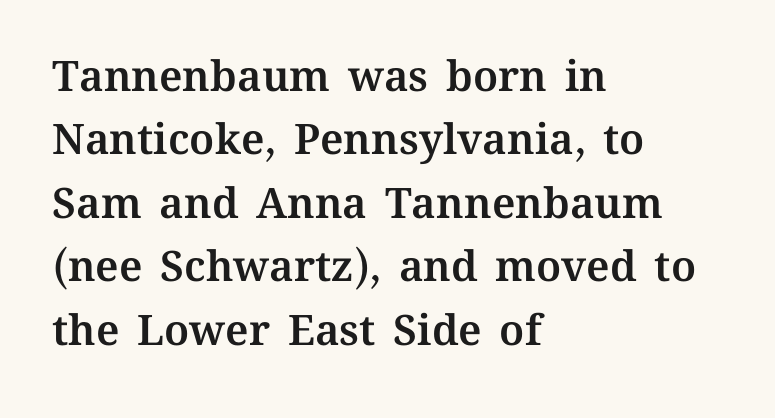
{"italic": "no", "width": "normal", "stroke_contrast": "medium", "x_height": "medium", "monospaced": "no", "underline": "no", "align": "left", "line_spacing": "normal", "line_spacing_ratio": 1.51, "letter_spacing": "normal", "letter_spacing_em": 0.0, "glyph_px": 42}
